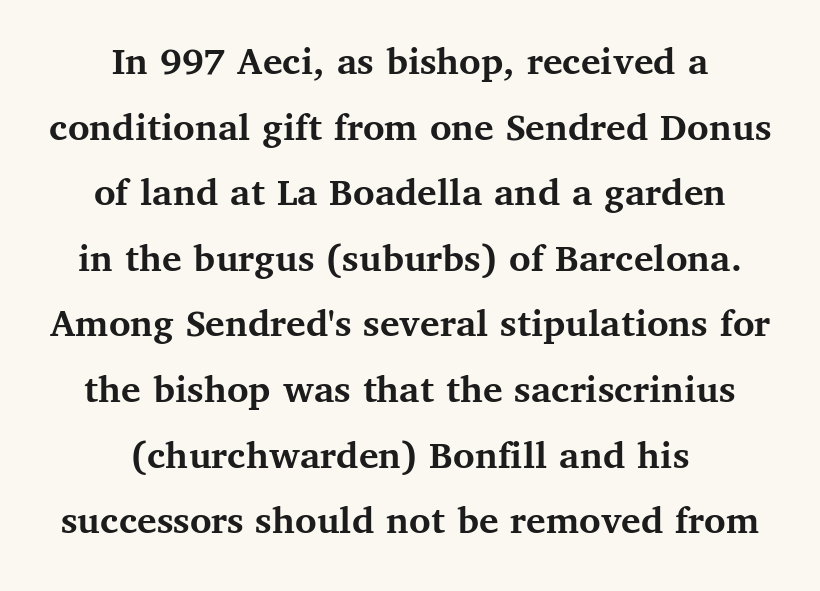
The image shows 41 px semibold serif type, upright; set centered, normal line spacing (1.6x), normal letter spacing, not underlined; medium stroke contrast and a medium x-height.
